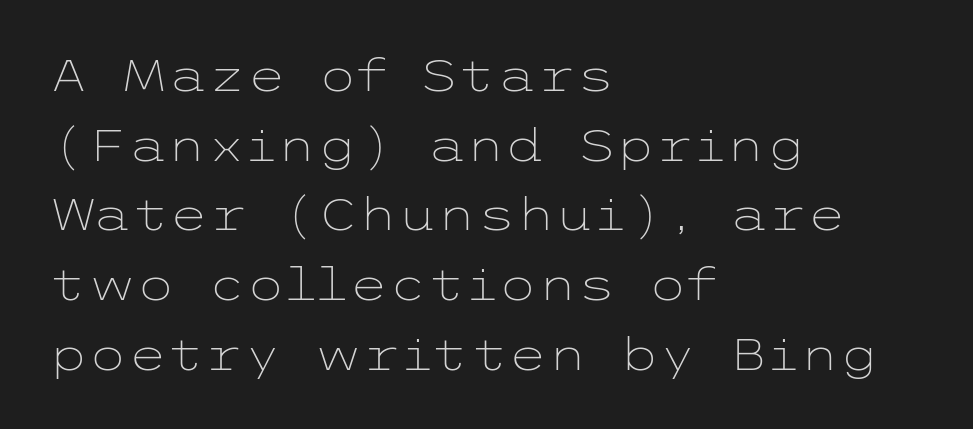
Caption: multi-line text, flush left, ragged right. The type family on display is of the sans-serif kind. This reads as an unemphasized weight, regular at the heaviest. The strip under each line holds only bare page.
